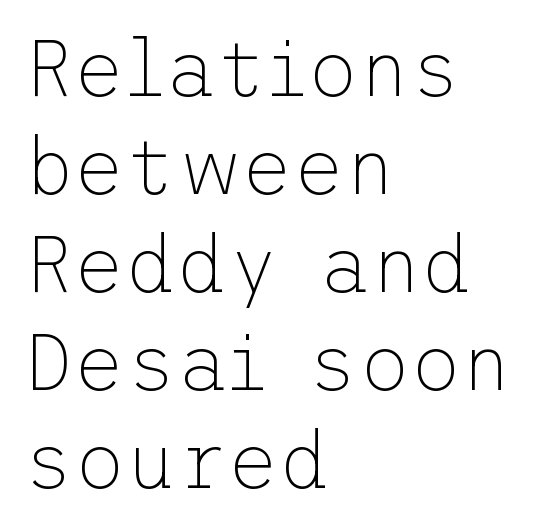
Q: Is the text bold? A: No.
Q: Is the text italic (slanted)? A: No, it is upright.
Q: Is the typeface a serif or a sans-serif typeface? A: Sans-serif.
Q: Is the text underlined? A: No.
Q: How is the paragraph aligned? A: Left-aligned.
Q: Is the spacing between letters normal or unusually wide? A: Normal.
Q: Width (condensed, normal, or wide)? A: Normal.
Q: Stroke contrast? A: Low.
Q: x-height? A: Medium.
